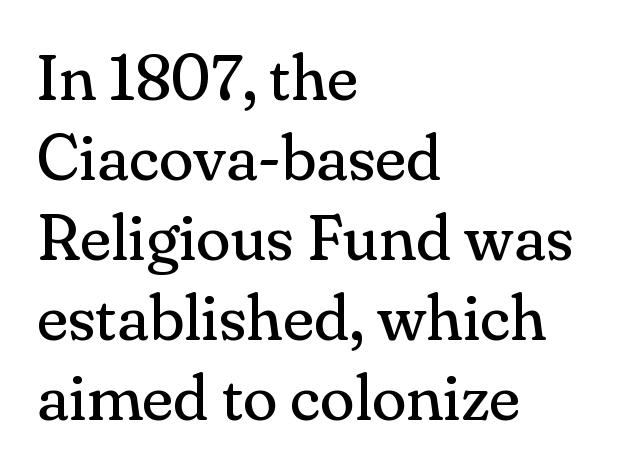
Nothing heavy about these letters — not bold at all. Observe the serifs anchoring each vertical stroke in this sample. This is roman type, the default non-slanted kind. Line beginnings align vertically; line endings do not. Spacing verdict: proportional, widths tailored to each character. Observe the ordinary spacing: letters are neighbours, not strangers.
